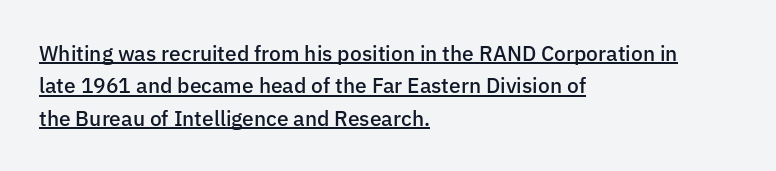
Line beginnings align vertically; line endings do not. One glance says typical: line gaps are just what's usual. The passage shown has conventional tracking throughout. This is the in-between weight designers call semibold or demi. The specimen includes a rule beneath the text block's lines.
